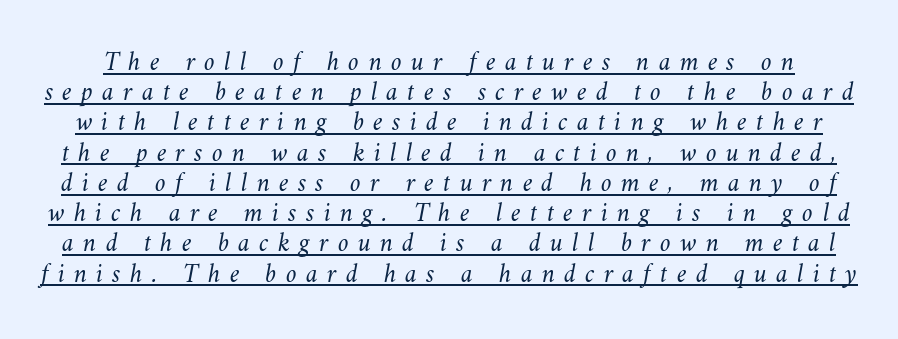
Q: Is the text bold? A: No.
Q: Is the text underlined? A: Yes.
Q: Is the spacing between letters normal or unusually wide? A: Unusually wide.
Q: Is the spacing between lines tight, normal or loose? A: Tight.
